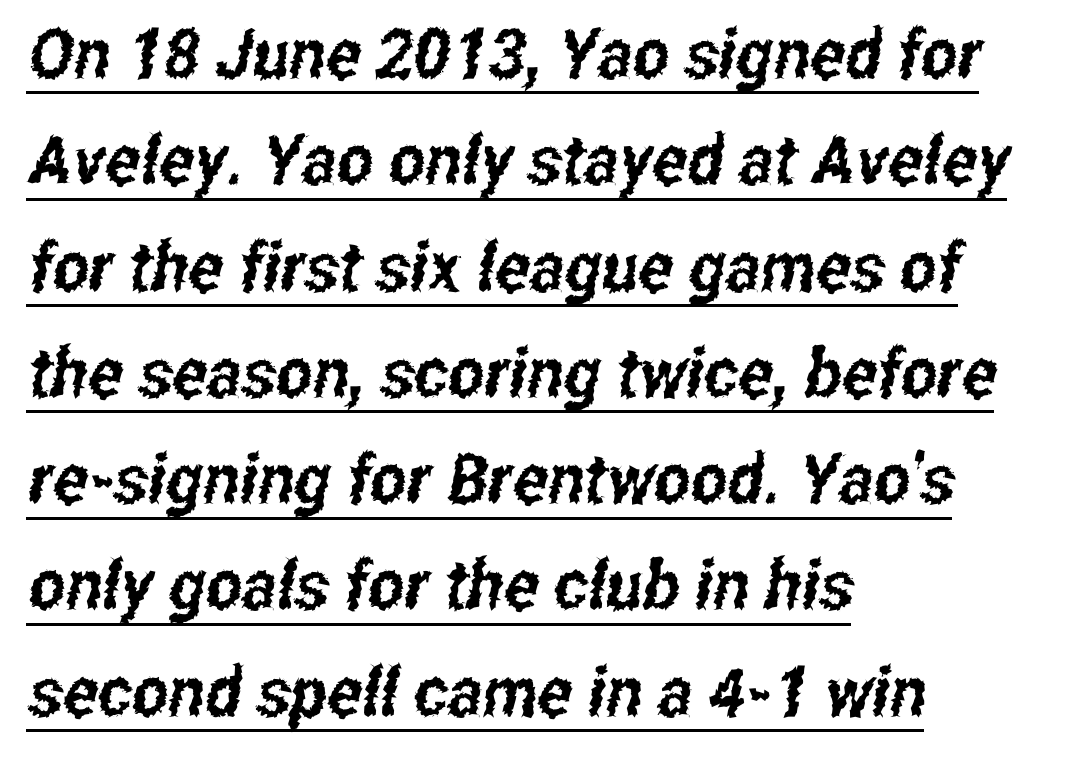
The rendering uses natural spacing where letterforms have individual widths. Compared with typical paragraphs, the rows here are spaced about the same. The paragraph has a hard left edge and a soft right edge. Here the glyphs are tracked normally, forming tight word shapes. Look at the bottom of the vertical strokes: they stop flat, with no serifs.
